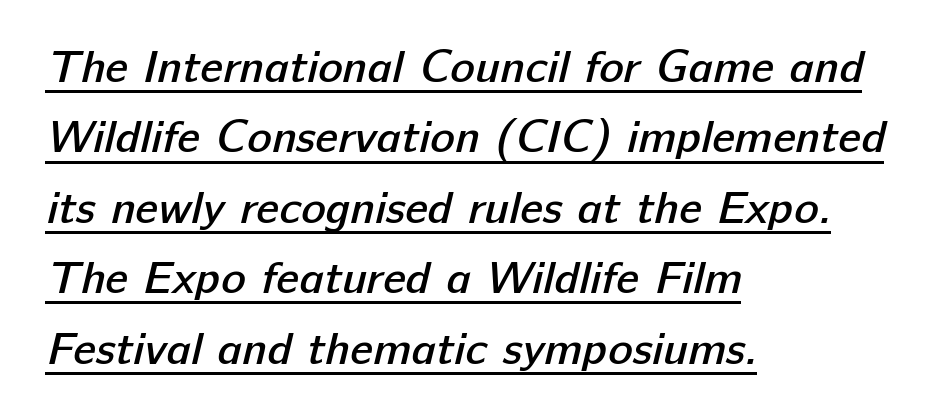
These lines are set flush left with a ragged right edge. Character widths vary here, with narrow letters taking less room than wide ones. Whoever set this chose a conventional vertical rhythm. Does extra space separate the letters? No, they use regular spacing.
